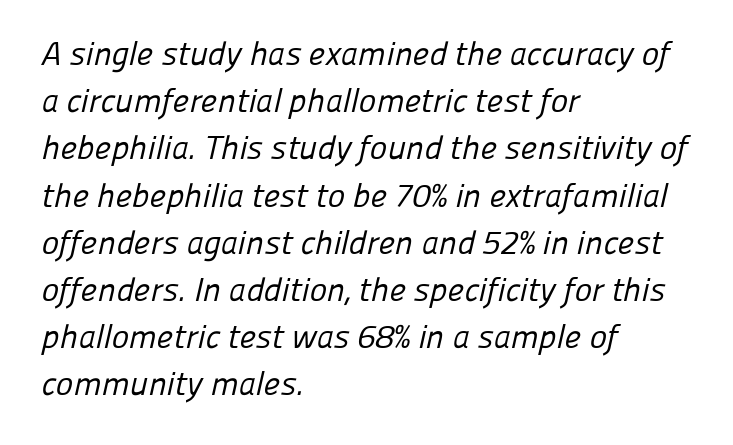
Nobody drew a line under any word here. No extra tracking has been applied to these lines. Stems and bowls with no extra thickness — not bold. All the whitespace from short lines collects on the right.
